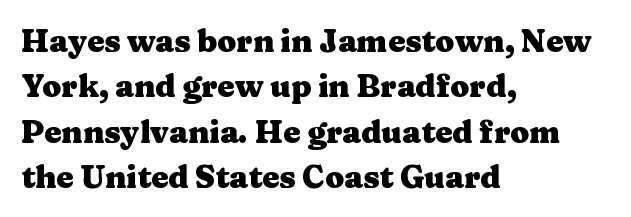
{"serif": "yes", "italic": "no", "bold": "yes", "weight": "heavy", "width": "wide", "stroke_contrast": "medium", "x_height": "medium", "monospaced": "no", "underline": "no", "align": "left", "line_spacing": "normal", "line_spacing_ratio": 1.46, "letter_spacing": "normal", "letter_spacing_em": 0.0, "glyph_px": 31}
